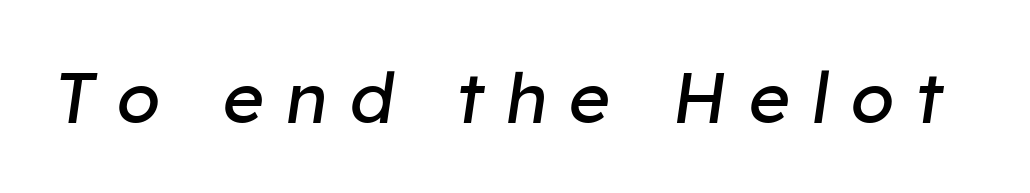
The image shows 71 px regular-weight type, italic (leaning right); set unusually wide letter spacing (+0.3 em), not underlined; low stroke contrast and a medium x-height.
